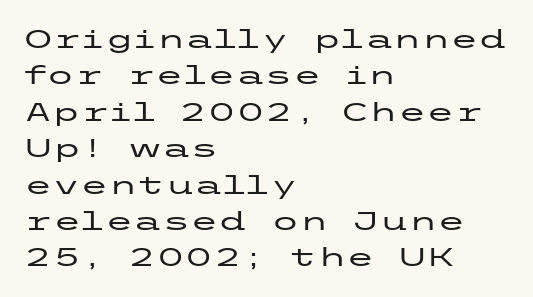
{"italic": "no", "underline": "no", "align": "left", "line_spacing": "normal", "line_spacing_ratio": 1.4, "letter_spacing": "normal", "letter_spacing_em": 0.0, "glyph_px": 26}
